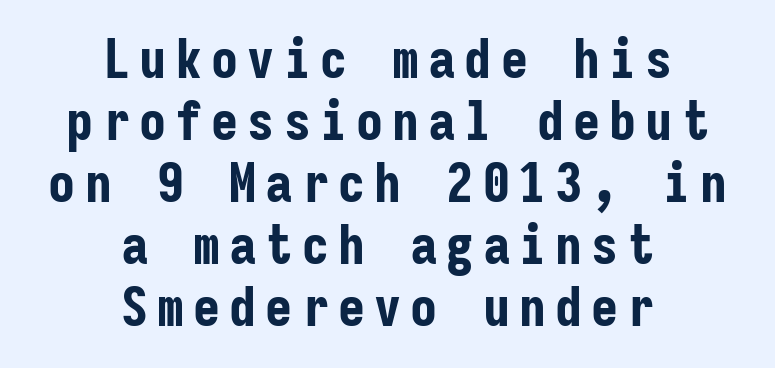
Q: Is the text bold? A: Yes.
Q: Is the text italic (slanted)? A: No, it is upright.
Q: Is the typeface a serif or a sans-serif typeface? A: Sans-serif.
Q: Is the text underlined? A: No.
Q: How is the paragraph aligned? A: Centered.
Q: Is the spacing between lines tight, normal or loose? A: Tight.
Q: Width (condensed, normal, or wide)? A: Condensed.
Q: Stroke contrast? A: Low.
Q: x-height? A: Medium.
Q: Monospaced? A: Yes.
